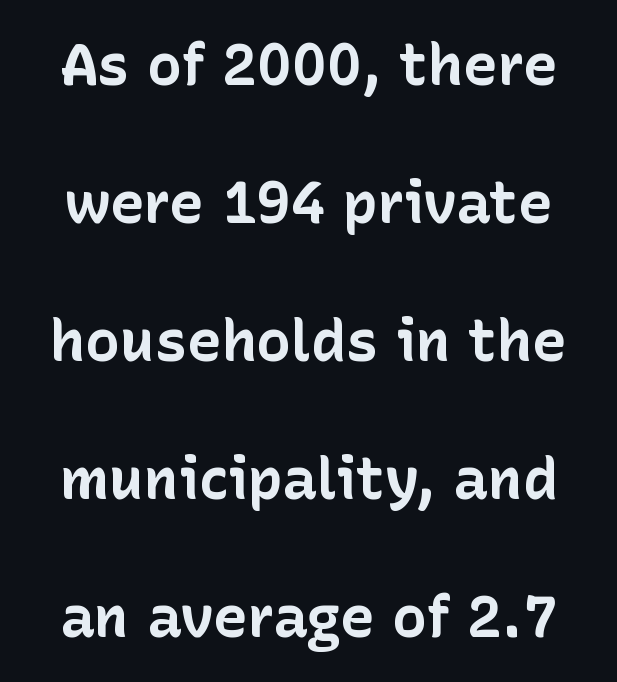
{"serif": "no", "italic": "no", "bold": "yes", "weight": "bold", "width": "normal", "stroke_contrast": "low", "x_height": "medium", "monospaced": "no", "underline": "no", "line_spacing": "loose", "line_spacing_ratio": 2.38, "letter_spacing": "normal", "letter_spacing_em": 0.0, "glyph_px": 58}
